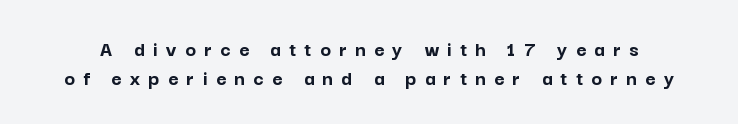
How heavy is the stroke? Heavy — this is a bold. Normally led — the rows are evenly, conventionally spaced. If you drew a line through each stem, it would be perfectly vertical. This sample uses expanded letter spacing, leaving extra air between glyphs.
